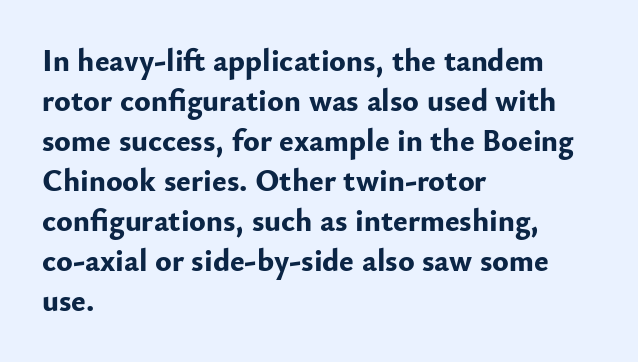
The image shows 31 px bold sans-serif type, upright; set left-aligned, normal line spacing (1.29x), normal letter spacing, not underlined; low stroke contrast and a small x-height.
